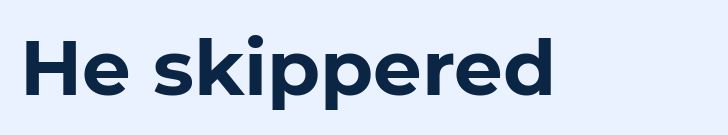
{"serif": "no", "italic": "no", "bold": "yes", "weight": "bold", "width": "normal", "stroke_contrast": "low", "x_height": "medium", "monospaced": "no", "underline": "no", "letter_spacing": "normal", "letter_spacing_em": 0.0, "glyph_px": 77}
